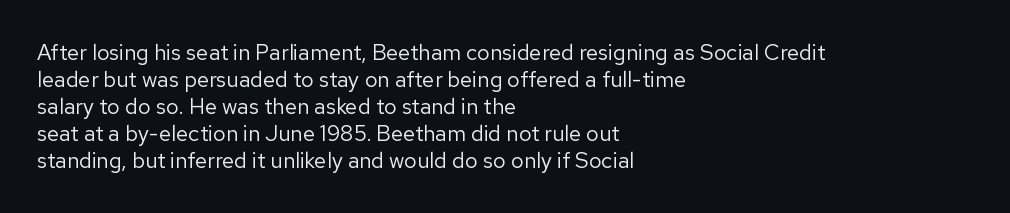
The image shows 22 px text type, upright; set left-aligned, line spacing 1.23x, normal letter spacing, not underlined.
